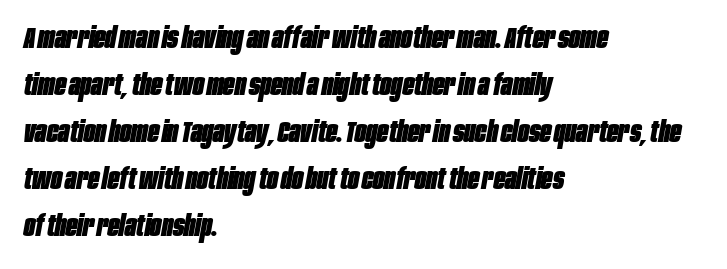
Weight check: bold — yes, fully. Descenders hang freely into open space. The ragged edge is on the right, which tells us the setting is flush left. A typesetter would call this proportional, since set widths differ per character. Short note: letters normally spaced. It's the slanting kind of type.
